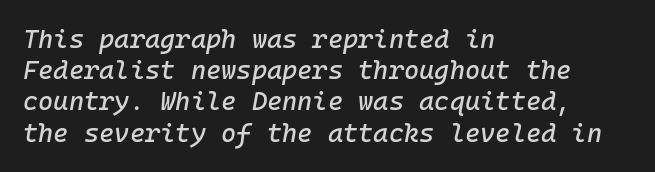
{"italic": "yes", "lean": "right", "slant_degrees": 10, "underline": "no", "align": "left", "line_spacing_ratio": 1.2, "letter_spacing": "normal", "letter_spacing_em": 0.0, "glyph_px": 26}
